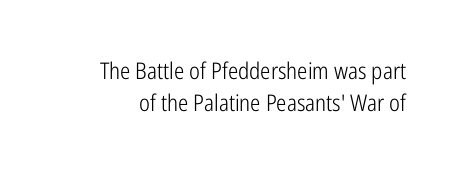
The image shows 23 px text type, upright; set normal line spacing (1.41x), normal letter spacing, not underlined.
